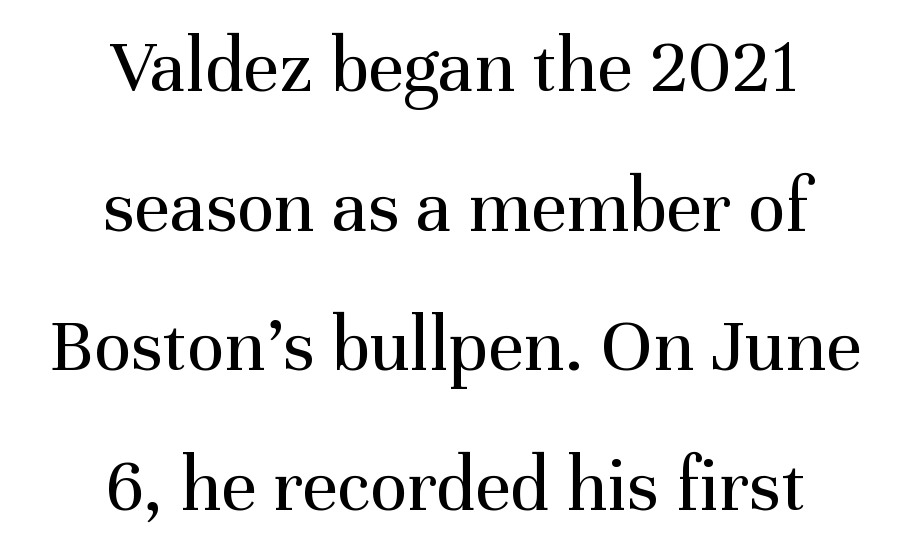
Q: Is the text bold? A: No.
Q: Is the text italic (slanted)? A: No, it is upright.
Q: Is the typeface a serif or a sans-serif typeface? A: Serif.
Q: Is the text underlined? A: No.
Q: How is the paragraph aligned? A: Centered.
Q: Is the spacing between letters normal or unusually wide? A: Normal.
Q: Width (condensed, normal, or wide)? A: Normal.
Q: Stroke contrast? A: Medium.
Q: x-height? A: Medium.
Q: Monospaced? A: No.
